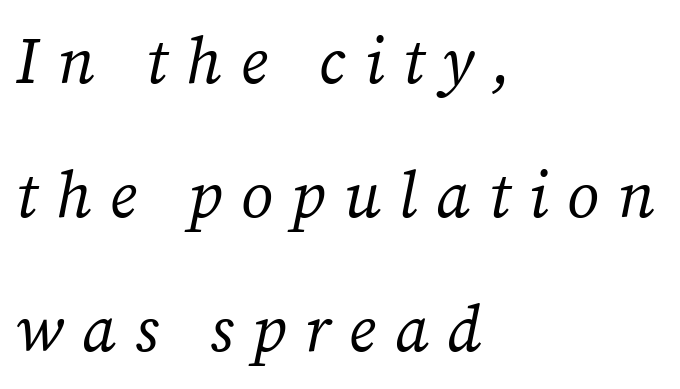
Q: Is the text bold? A: No.
Q: Is the text italic (slanted)? A: Yes, it leans right by about 12 degrees.
Q: Is the typeface a serif or a sans-serif typeface? A: Serif.
Q: Is the text underlined? A: No.
Q: How is the paragraph aligned? A: Left-aligned.
Q: Is the spacing between letters normal or unusually wide? A: Unusually wide.
Q: Is the spacing between lines tight, normal or loose? A: Loose.
Q: Width (condensed, normal, or wide)? A: Normal.
Q: Stroke contrast? A: Medium.
Q: x-height? A: Medium.
Q: Monospaced? A: No.
